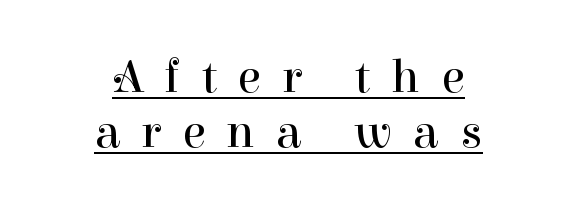
{"serif": "yes", "italic": "no", "bold": "no", "weight": "regular", "width": "normal", "stroke_contrast": "high", "x_height": "medium", "monospaced": "no", "underline": "yes", "align": "center", "line_spacing": "tight", "line_spacing_ratio": 1.14, "letter_spacing": "wide", "letter_spacing_em": 0.44, "glyph_px": 48}
